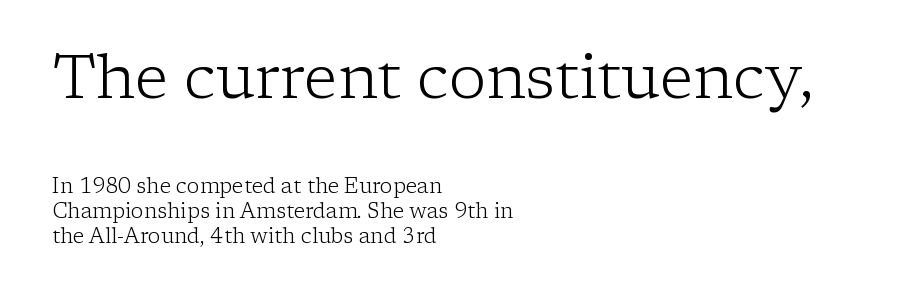
The image shows 62 px light serif type, upright; set left-aligned, line spacing 1.21x, normal letter spacing, not underlined; the first (top) block is 2.95x larger; low stroke contrast and a medium x-height.
